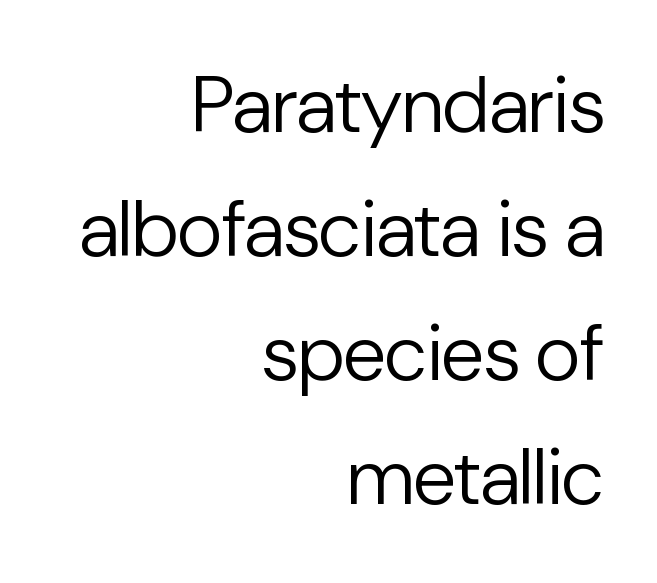
{"serif": "no", "italic": "no", "bold": "no", "weight": "regular", "width": "normal", "stroke_contrast": "low", "x_height": "medium", "monospaced": "no", "underline": "no", "align": "right", "line_spacing": "normal", "line_spacing_ratio": 1.57, "letter_spacing": "normal", "letter_spacing_em": 0.0, "glyph_px": 79}
